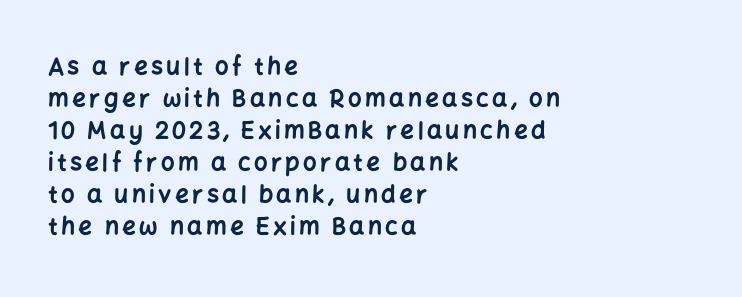
{"italic": "no", "bold": "yes", "underline": "no", "align": "left", "line_spacing": "normal", "line_spacing_ratio": 1.33, "glyph_px": 24}
